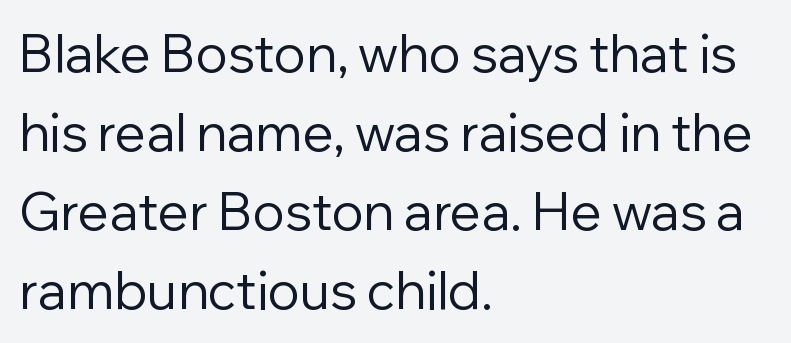
{"serif": "no", "italic": "no", "bold": "no", "weight": "regular", "width": "normal", "stroke_contrast": "low", "x_height": "medium", "monospaced": "no", "underline": "no", "align": "left", "line_spacing": "normal", "line_spacing_ratio": 1.52, "letter_spacing": "normal", "letter_spacing_em": 0.0, "glyph_px": 52}
